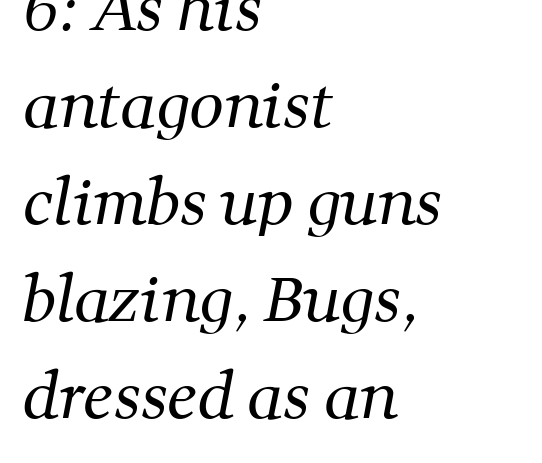
Q: Is the text bold? A: No.
Q: Is the typeface a serif or a sans-serif typeface? A: Serif.
Q: Is the text underlined? A: No.
Q: How is the paragraph aligned? A: Left-aligned.
Q: Is the spacing between letters normal or unusually wide? A: Normal.
Q: Is the spacing between lines tight, normal or loose? A: Normal.
Q: Width (condensed, normal, or wide)? A: Normal.
Q: Stroke contrast? A: Medium.
Q: x-height? A: Medium.
Q: Monospaced? A: No.
